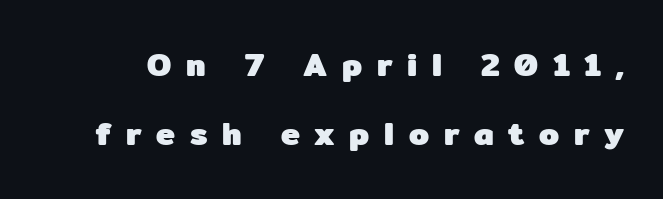
Q: Is the text bold? A: Yes.
Q: Is the text italic (slanted)? A: No, it is upright.
Q: Is the typeface a serif or a sans-serif typeface? A: Sans-serif.
Q: Is the text underlined? A: No.
Q: Is the spacing between letters normal or unusually wide? A: Unusually wide.
Q: Is the spacing between lines tight, normal or loose? A: Loose.
Q: Width (condensed, normal, or wide)? A: Normal.
Q: Stroke contrast? A: Low.
Q: x-height? A: Medium.
Q: Monospaced? A: No.
